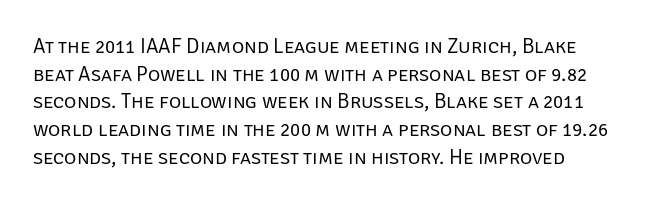
Q: Is the text bold? A: No.
Q: Is the text italic (slanted)? A: No, it is upright.
Q: Is the text underlined? A: No.
Q: Is the spacing between letters normal or unusually wide? A: Normal.
Q: Is the spacing between lines tight, normal or loose? A: Normal.
